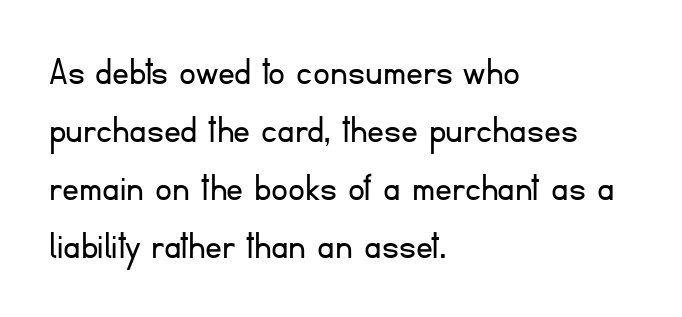
Nothing heavy about these letters — not bold at all. The letters stand straight up with perfectly vertical stems. Anything drawn beneath the words? Only blank space. The passage shown stacks its lines at a standard gap. Tracking here is standard; glyphs follow each other at the usual distance.
